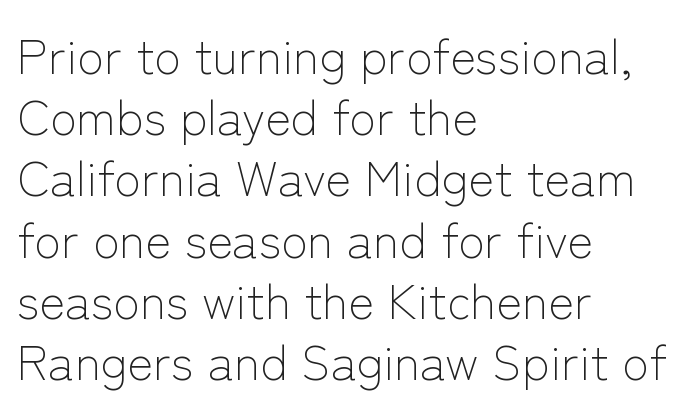
The image shows 49 px light sans-serif type, upright; set left-aligned, normal line spacing (1.25x), normal letter spacing, not underlined; low stroke contrast and a medium x-height.
